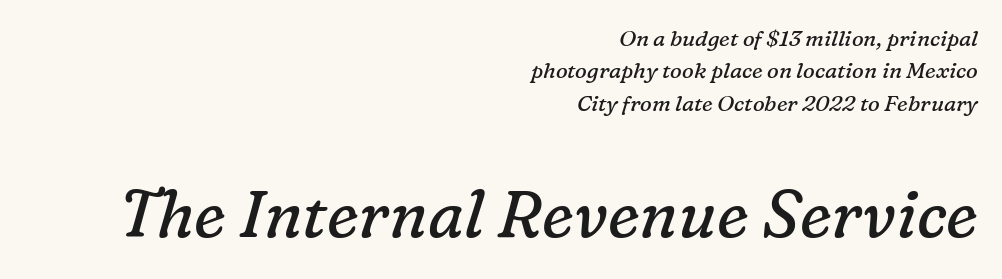
The image shows 65 px regular-weight serif type, italic (leaning right); set right-aligned, normal line spacing (1.47x), normal letter spacing, not underlined; the second (bottom) block is 2.95x larger; low stroke contrast and a medium x-height.
